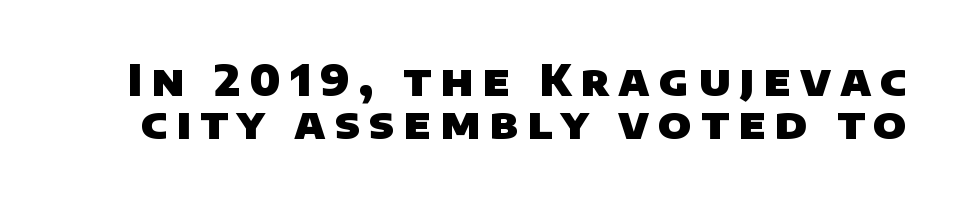
Q: Is the text bold? A: Yes.
Q: Is the typeface a serif or a sans-serif typeface? A: Sans-serif.
Q: Is the text underlined? A: No.
Q: Is the spacing between letters normal or unusually wide? A: Unusually wide.
Q: Is the spacing between lines tight, normal or loose? A: Tight.
Q: Width (condensed, normal, or wide)? A: Normal.
Q: Stroke contrast? A: Low.
Q: x-height? A: Large.
Q: Monospaced? A: No.
